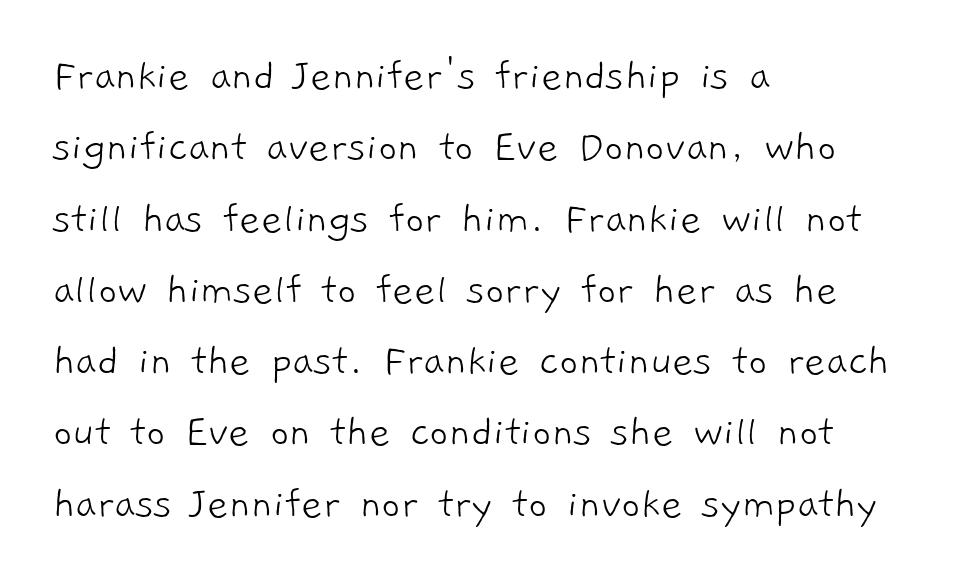
Q: Is the text bold? A: No.
Q: Is the typeface a serif or a sans-serif typeface? A: Sans-serif.
Q: Is the text underlined? A: No.
Q: How is the paragraph aligned? A: Left-aligned.
Q: Is the spacing between letters normal or unusually wide? A: Normal.
Q: Is the spacing between lines tight, normal or loose? A: Normal.
Q: Width (condensed, normal, or wide)? A: Normal.
Q: Stroke contrast? A: Low.
Q: x-height? A: Medium.
Q: Monospaced? A: No.
